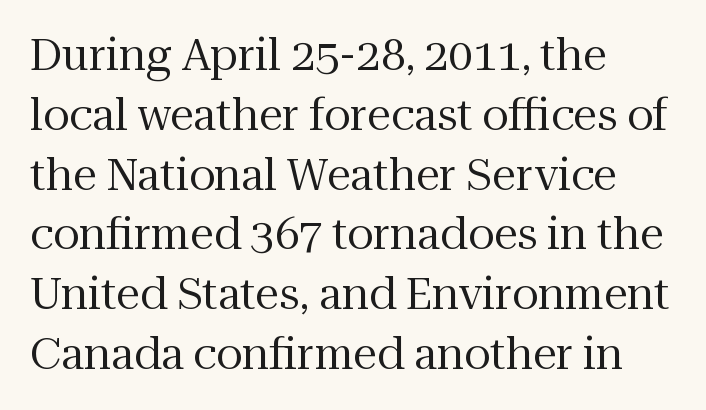
Q: Is the text bold? A: No.
Q: Is the text italic (slanted)? A: No, it is upright.
Q: Is the typeface a serif or a sans-serif typeface? A: Serif.
Q: Is the text underlined? A: No.
Q: How is the paragraph aligned? A: Left-aligned.
Q: Is the spacing between letters normal or unusually wide? A: Normal.
Q: Is the spacing between lines tight, normal or loose? A: Normal.
Q: Width (condensed, normal, or wide)? A: Normal.
Q: Stroke contrast? A: Medium.
Q: x-height? A: Medium.
Q: Monospaced? A: No.
